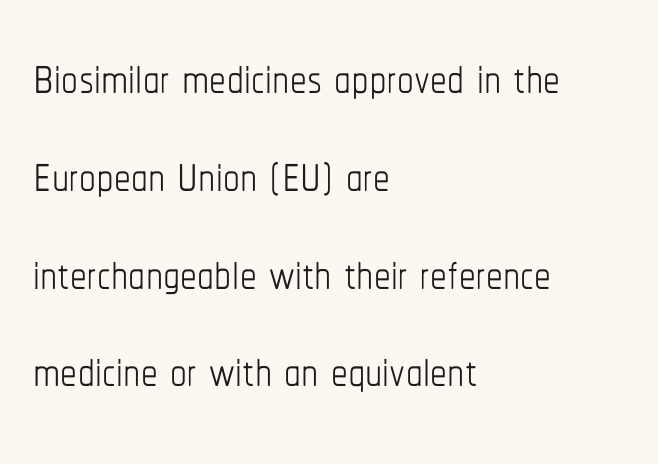
Summary of weight: not heavy and not bold. Looks like regular typesetting: each glyph gets only the width it needs. Words float on clear page, feet unadorned. Glyph-to-glyph distance matches everyday printed text.
